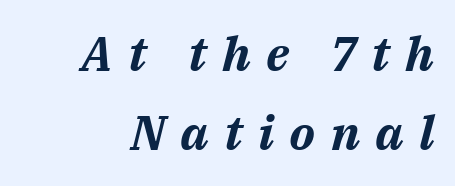
The image shows 48 px bold type, italic (leaning right); set normal line spacing (1.65x), unusually wide letter spacing (+0.32 em), not underlined; medium stroke contrast and a medium x-height.
